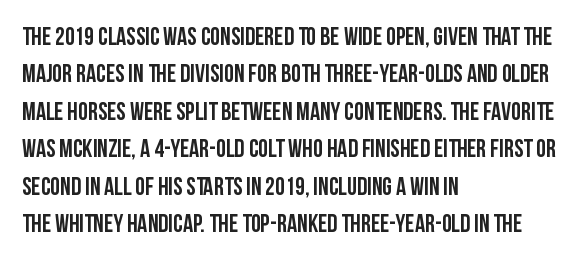
The image shows 25 px text type, upright; set left-aligned, normal line spacing (1.5x), normal letter spacing, not underlined.
